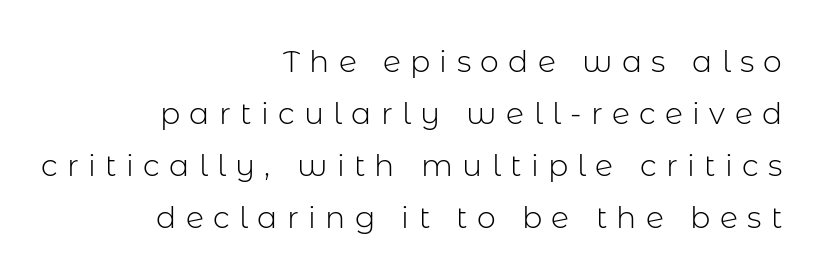
The image shows 30 px light sans-serif type, upright; set right-aligned, line spacing 1.73x, unusually wide letter spacing (+0.31 em), not underlined; low stroke contrast and a medium x-height.
